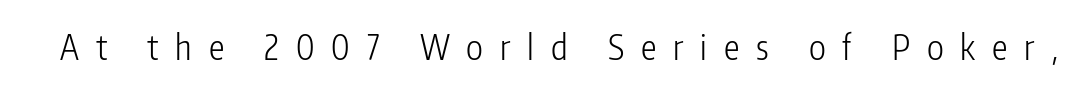
Q: Is the text bold? A: No.
Q: Is the text italic (slanted)? A: No, it is upright.
Q: Is the typeface a serif or a sans-serif typeface? A: Sans-serif.
Q: Is the text underlined? A: No.
Q: Is the spacing between letters normal or unusually wide? A: Unusually wide.
Q: Width (condensed, normal, or wide)? A: Condensed.
Q: Stroke contrast? A: Low.
Q: x-height? A: Medium.
Q: Monospaced? A: No.
